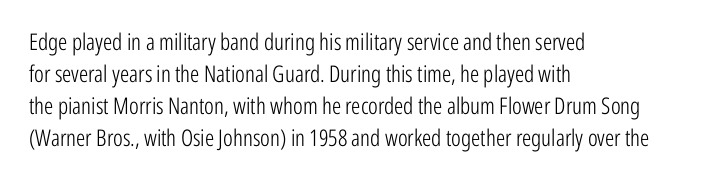
The image shows 23 px text type, upright; set left-aligned, normal line spacing (1.39x), normal letter spacing, not underlined.
